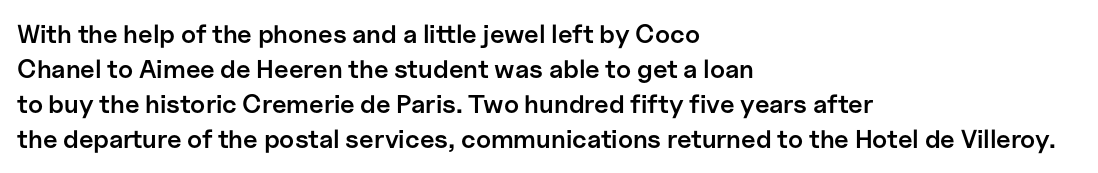
The image shows 26 px text type, upright; set left-aligned, normal line spacing (1.35x), normal letter spacing, not underlined.
